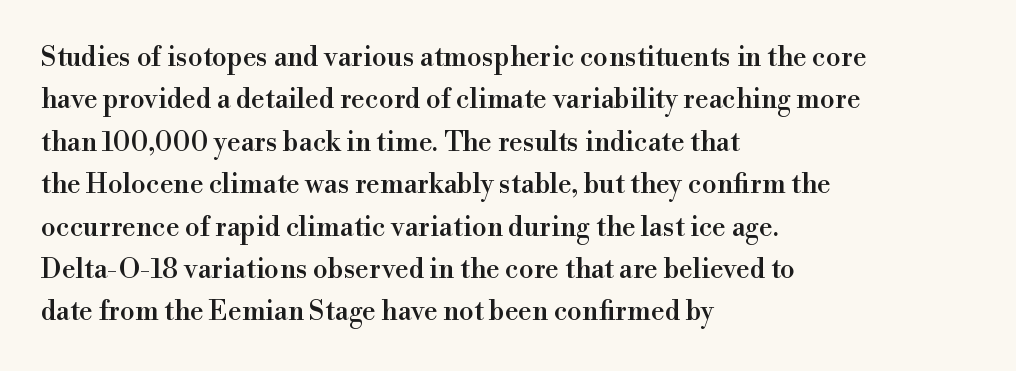
Successive baselines arrive at the customary interval. Tall strokes in this sample are plumb rather than angled. Where is the straight margin? On the left. Lines of text with bare space underneath. Each word holds together tightly as a unit, with standard inter-letter gaps.
